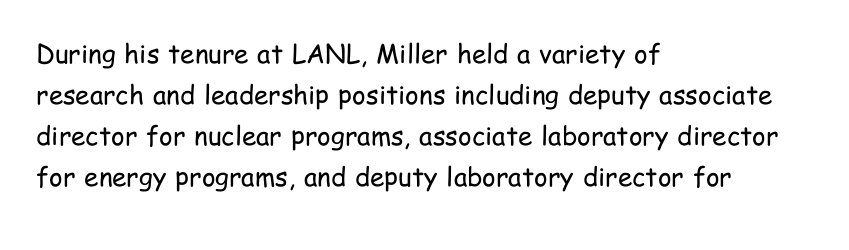
{"italic": "no", "bold": "no", "underline": "no", "align": "left", "line_spacing": "normal", "line_spacing_ratio": 1.58, "letter_spacing": "normal", "letter_spacing_em": 0.0, "glyph_px": 26}
